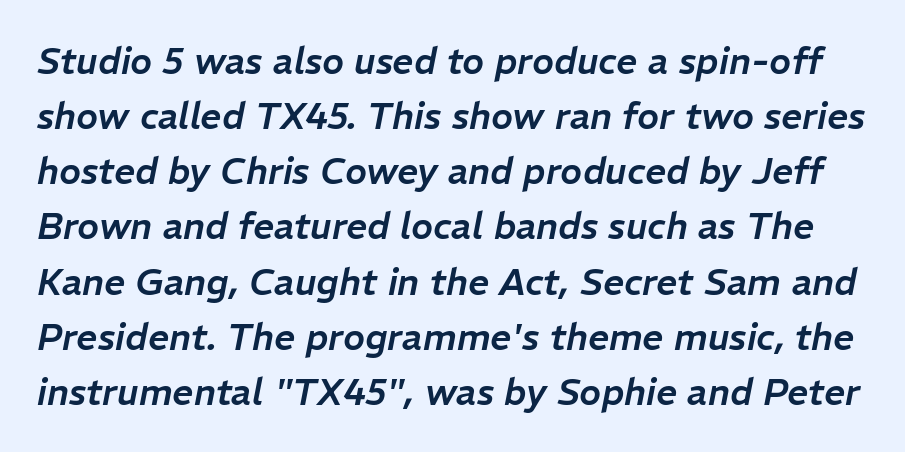
Q: Is the text italic (slanted)? A: Yes, it leans right by about 11 degrees.
Q: Is the text underlined? A: No.
Q: Is the spacing between letters normal or unusually wide? A: Normal.
Q: Is the spacing between lines tight, normal or loose? A: Normal.
Q: Width (condensed, normal, or wide)? A: Normal.
Q: Stroke contrast? A: Low.
Q: x-height? A: Medium.
Q: Monospaced? A: No.
